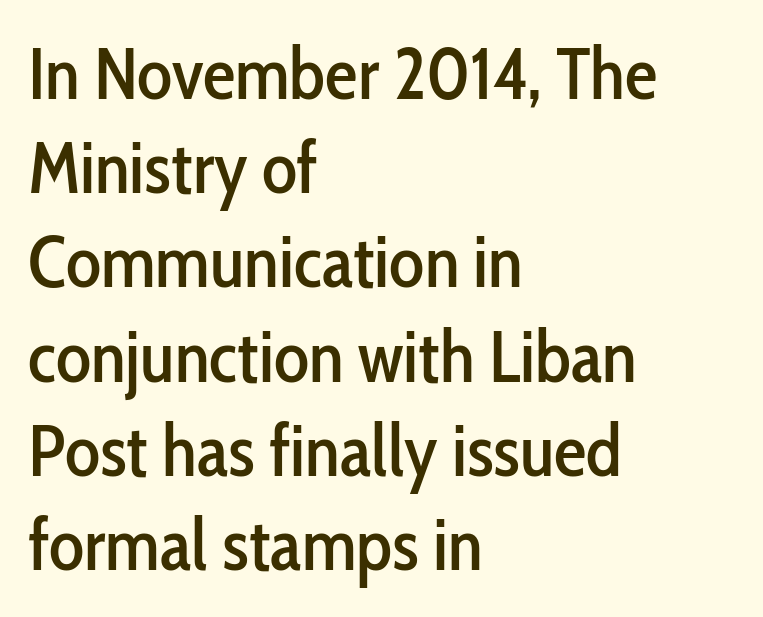
The image shows 73 px condensed sans-serif type, upright; set left-aligned, normal line spacing (1.29x), normal letter spacing, not underlined; low stroke contrast and a medium x-height.
